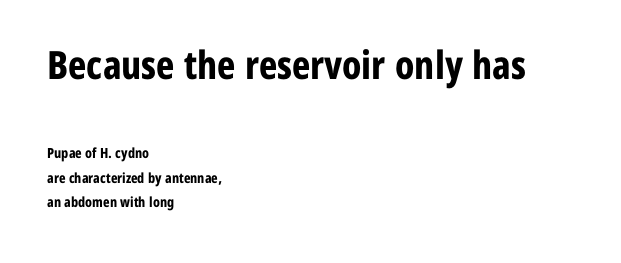
{"serif": "no", "italic": "no", "bold": "yes", "weight": "bold", "width": "condensed", "stroke_contrast": "low", "x_height": "medium", "monospaced": "no", "underline": "no", "align": "left", "line_spacing_ratio": 1.75, "letter_spacing": "normal", "letter_spacing_em": 0.0, "larger_block": "first", "size_ratio": 2.79, "glyph_px": 39}
